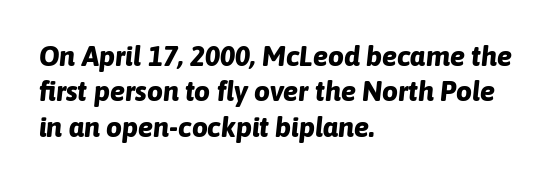
The image shows 28 px bold type, italic (leaning right); set left-aligned, normal line spacing (1.26x), normal letter spacing, not underlined; low stroke contrast and a medium x-height.
